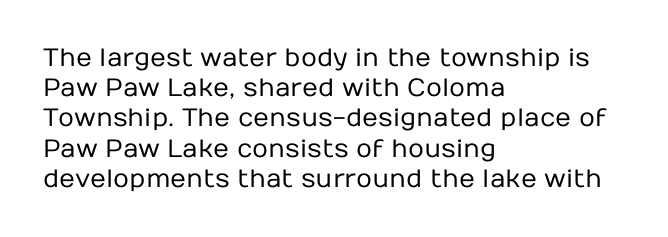
In terms of posture, this sample is upright. The rendering keeps characters at their native spacing. Caption: face not bold, strokes unweighted. The string is rendered with underlining switched off. Horizontal alignment here is leftward, the default for most running prose.
